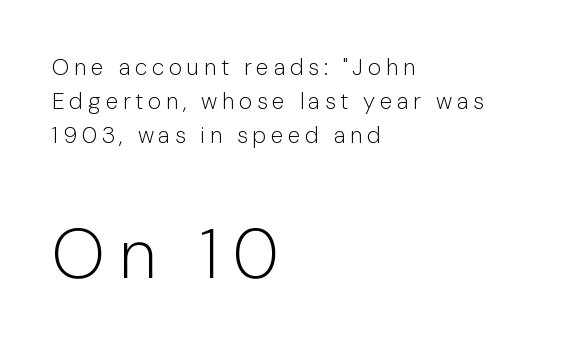
The image shows 69 px light sans-serif type, upright; set left-aligned, normal line spacing (1.47x), unusually wide letter spacing (+0.2 em), not underlined; the second (bottom) block is 3.0x larger; low stroke contrast and a medium x-height.
